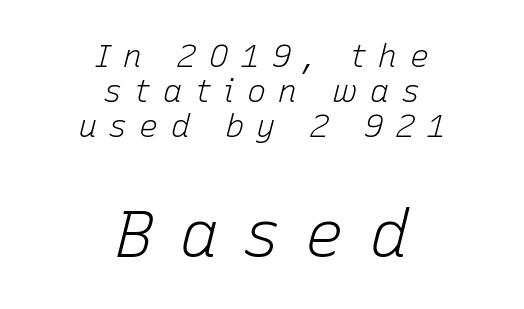
Caption: expanded tracking, letters set apart. Students, observe: this is what under-led, compact text looks like. Each letter keeps its own natural width here, so spacing adapts to shape. The block sitting lower on the canvas is the one with enlarged characters. In CSS terms this would be text-align: center. Has an underline been added? It has not.
